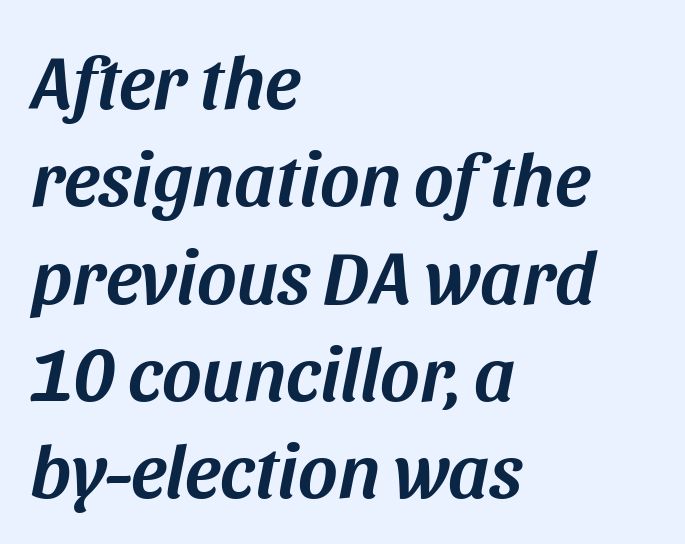
{"italic": "yes", "lean": "right", "slant_degrees": 11, "width": "normal", "stroke_contrast": "medium", "x_height": "large", "monospaced": "no", "underline": "no", "align": "left", "line_spacing": "normal", "line_spacing_ratio": 1.28, "letter_spacing": "normal", "letter_spacing_em": 0.0, "glyph_px": 76}
